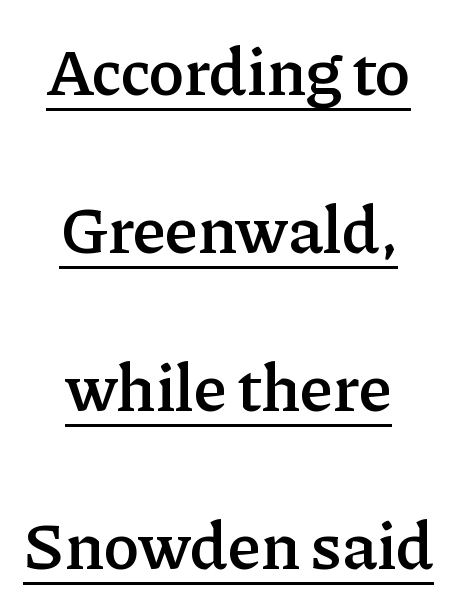
The image shows 67 px semibold serif type, upright; set centered, loose line spacing (2.36x), normal letter spacing, underlined; low stroke contrast and a medium x-height.
